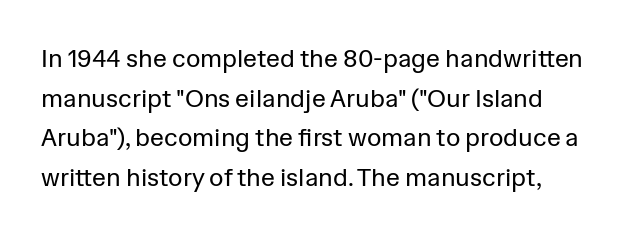
The typeface has the unassuming heft of standard copy or less. This sample uses an upright cut, with every glyph sitting square on the baseline. These lines keep a tight, regular rhythm from letter to letter. The foot of each line stays bare and open. What's the leading like? Ordinary, nothing unusual.
